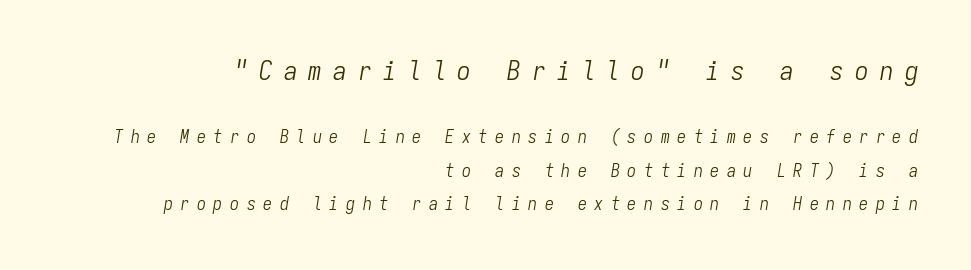
The weight would be labelled regular, book, light, or lighter still. The passage shown begins with its larger block and ends with its smaller one. The tracking reads as deliberately expanded to a designer's eye. The specimen omits any rule beneath the text block's lines. An italicized treatment has been applied to the whole sample. Line endings align vertically; line beginnings do not.
